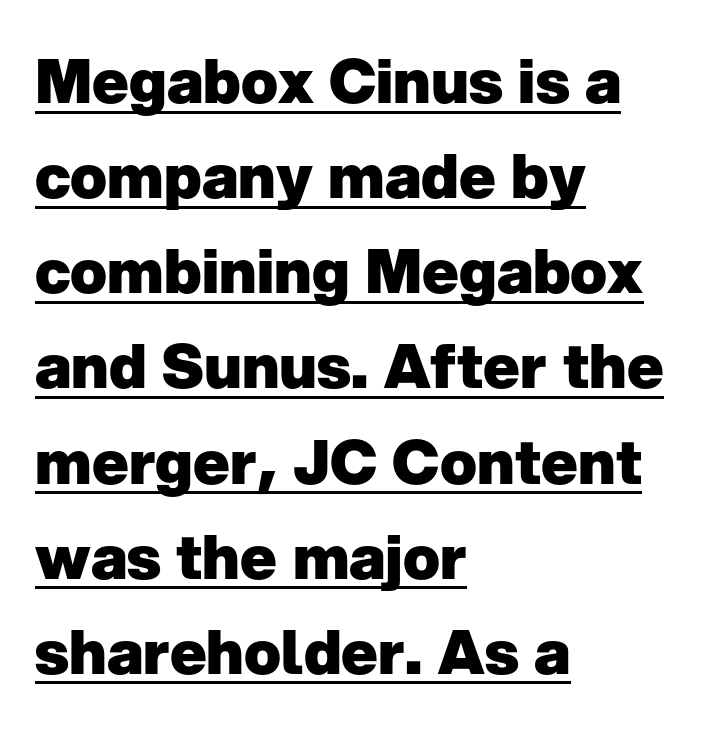
Successive baselines arrive at the customary interval. Every stem runs plumb, perpendicular to the baseline. Emphasis by weight is at full strength: bold. Teacher's note: observe the even left margin — that is flush-left alignment. Spacing between characters is what you'd get straight out of the box. Grotesque or geometric, the face here clearly has no serifs.
